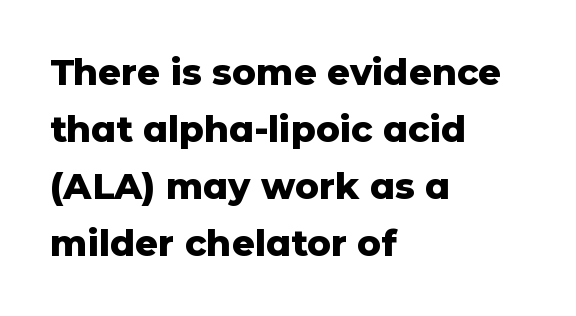
Q: Is the text bold? A: Yes.
Q: Is the text italic (slanted)? A: No, it is upright.
Q: Is the typeface a serif or a sans-serif typeface? A: Sans-serif.
Q: Is the text underlined? A: No.
Q: How is the paragraph aligned? A: Left-aligned.
Q: Is the spacing between letters normal or unusually wide? A: Normal.
Q: Is the spacing between lines tight, normal or loose? A: Normal.
Q: Width (condensed, normal, or wide)? A: Normal.
Q: Stroke contrast? A: Low.
Q: x-height? A: Medium.
Q: Monospaced? A: No.
